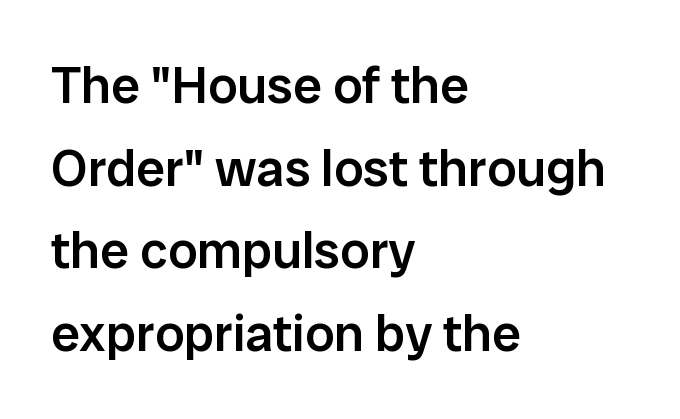
The image shows 52 px semibold sans-serif type, upright; set left-aligned, normal line spacing (1.59x), normal letter spacing, not underlined; low stroke contrast and a medium x-height.
